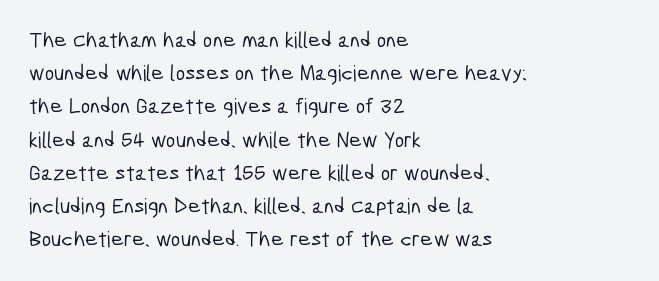
Q: Is the text underlined? A: No.
Q: How is the paragraph aligned? A: Left-aligned.
Q: Is the spacing between letters normal or unusually wide? A: Normal.
Q: Is the spacing between lines tight, normal or loose? A: Normal.
